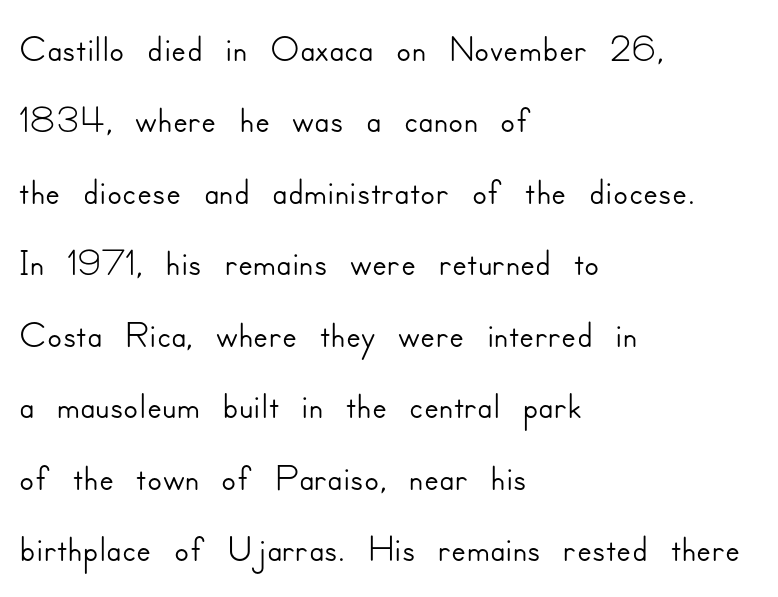
The image shows 55 px sans-serif type, upright; set left-aligned, normal line spacing (1.3x), normal letter spacing, not underlined; low stroke contrast and a small x-height.
